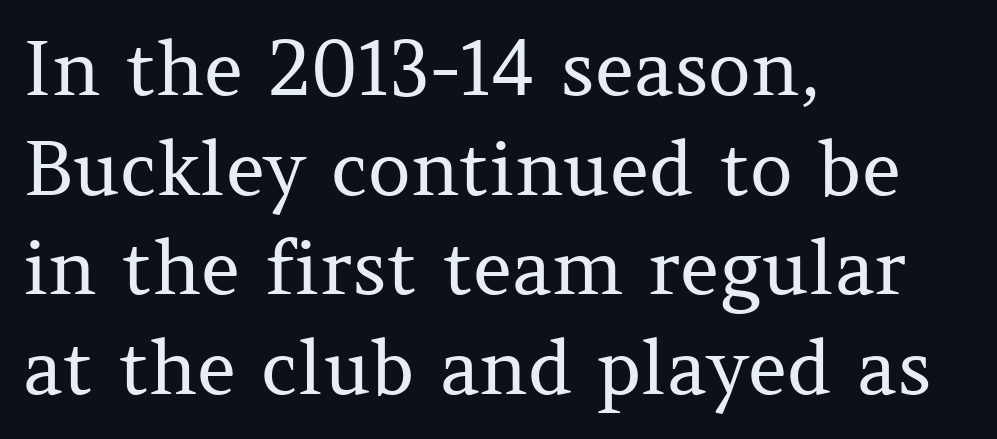
The image shows 75 px regular-weight serif type, upright; set left-aligned, normal line spacing (1.33x), normal letter spacing, not underlined; medium stroke contrast and a medium x-height.
